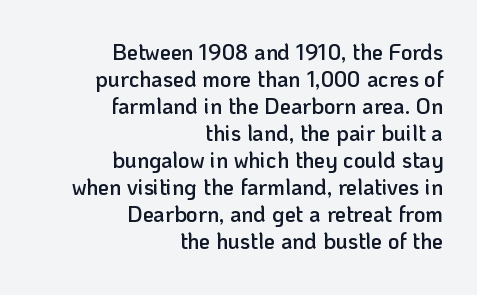
{"italic": "no", "bold": "semi", "underline": "no", "align": "right", "line_spacing_ratio": 1.23, "letter_spacing": "normal", "letter_spacing_em": 0.0, "glyph_px": 22}
